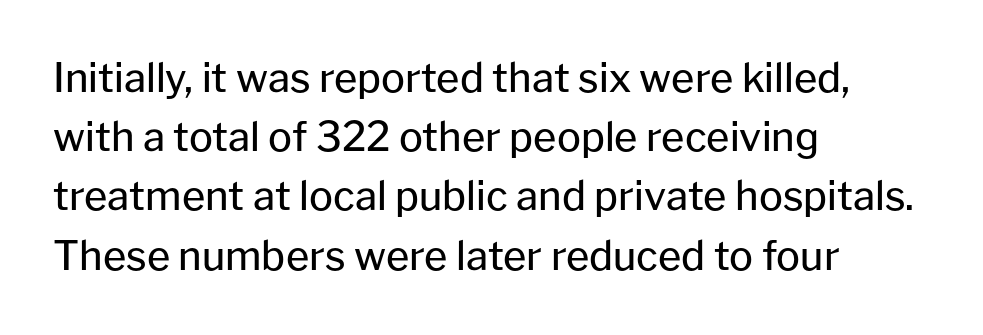
Q: Is the text bold? A: No.
Q: Is the text italic (slanted)? A: No, it is upright.
Q: Is the typeface a serif or a sans-serif typeface? A: Sans-serif.
Q: Is the text underlined? A: No.
Q: How is the paragraph aligned? A: Left-aligned.
Q: Is the spacing between letters normal or unusually wide? A: Normal.
Q: Is the spacing between lines tight, normal or loose? A: Normal.
Q: Width (condensed, normal, or wide)? A: Normal.
Q: Stroke contrast? A: Low.
Q: x-height? A: Medium.
Q: Monospaced? A: No.
